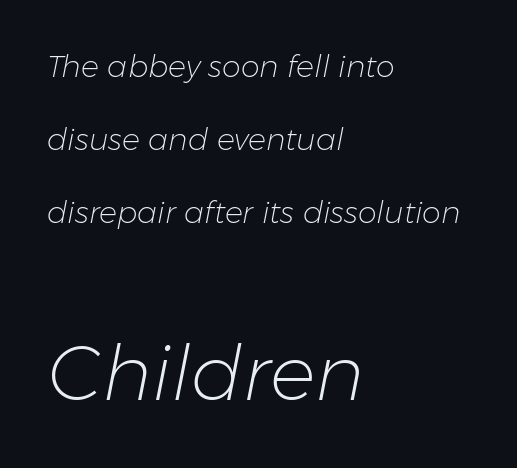
{"italic": "yes", "lean": "right", "slant_degrees": 11, "bold": "no", "weight": "light", "width": "normal", "stroke_contrast": "low", "x_height": "medium", "monospaced": "no", "underline": "no", "align": "left", "line_spacing": "loose", "line_spacing_ratio": 2.43, "letter_spacing": "normal", "letter_spacing_em": 0.0, "larger_block": "second", "size_ratio": 2.53, "glyph_px": 76}
